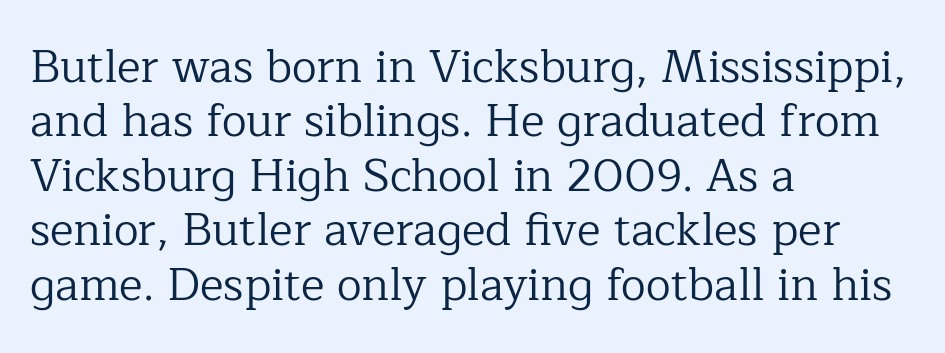
{"serif": "yes", "italic": "no", "bold": "no", "weight": "regular", "width": "normal", "stroke_contrast": "low", "x_height": "medium", "monospaced": "no", "underline": "no", "align": "left", "line_spacing_ratio": 1.21, "letter_spacing": "normal", "letter_spacing_em": 0.0, "glyph_px": 45}
